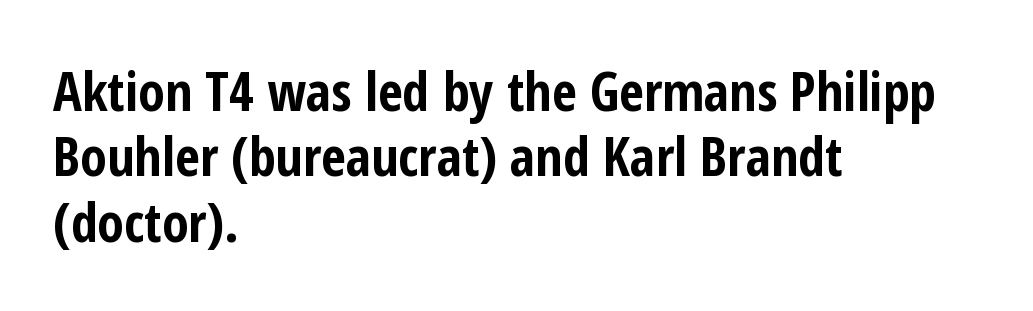
{"serif": "no", "italic": "no", "bold": "yes", "weight": "bold", "width": "condensed", "stroke_contrast": "low", "x_height": "medium", "monospaced": "no", "underline": "no", "align": "left", "line_spacing_ratio": 1.21, "letter_spacing": "normal", "letter_spacing_em": 0.0, "glyph_px": 54}
